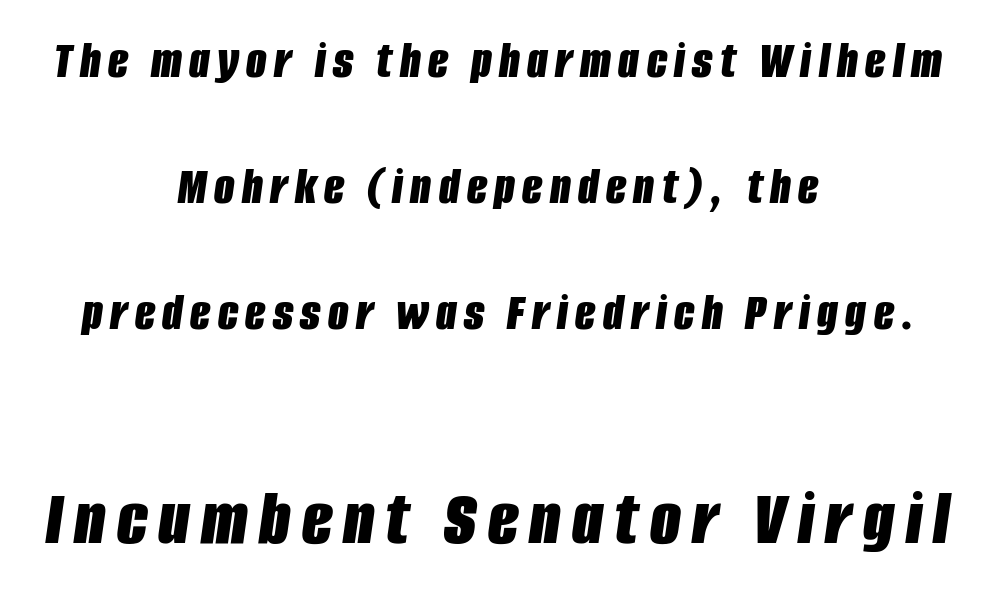
{"italic": "yes", "lean": "right", "slant_degrees": 8, "bold": "yes", "weight": "bold", "width": "condensed", "stroke_contrast": "low", "x_height": "large", "monospaced": "no", "underline": "no", "align": "center", "line_spacing": "loose", "line_spacing_ratio": 2.38, "larger_block": "second", "size_ratio": 1.51, "glyph_px": 80}
